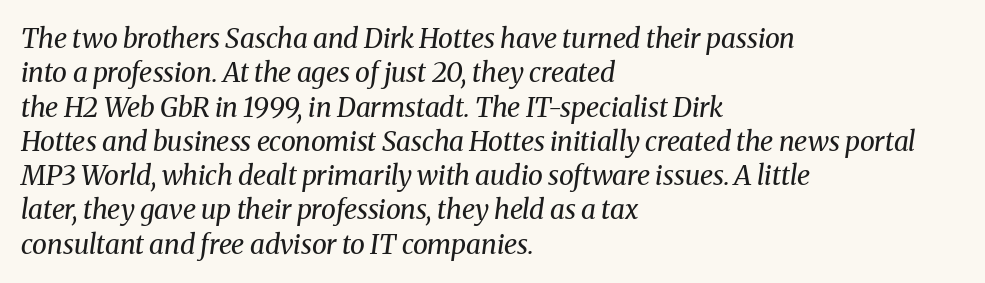
The image shows 27 px text type, italic (leaning right); set left-aligned, normal line spacing (1.27x), normal letter spacing, not underlined.
